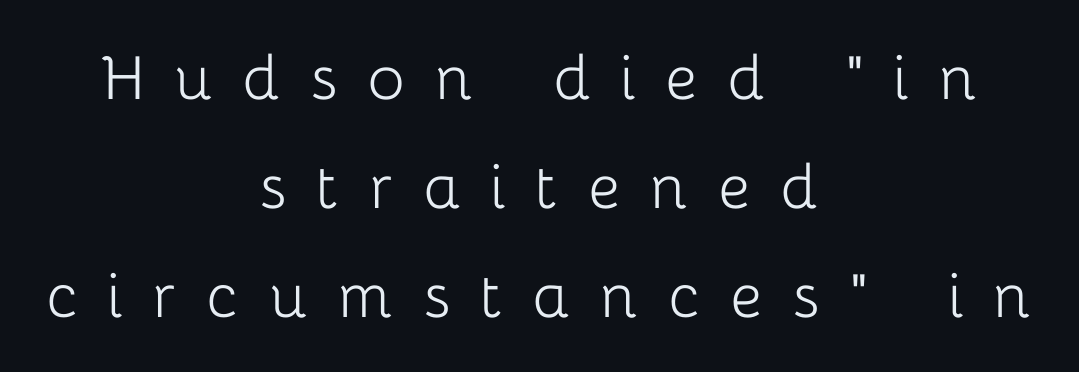
The font family rendered here belongs to the sans-serif group. If you folded the block vertically in half, each line would mirror itself in length. The rendering uses a moderate line-height, typical for paragraphs. A quiet, ordinary-to-light weight characterises the typeface. Between one letter and the next there's a generous, obvious gap. Here the designer chose a conventional face with non-uniform glyph widths.
